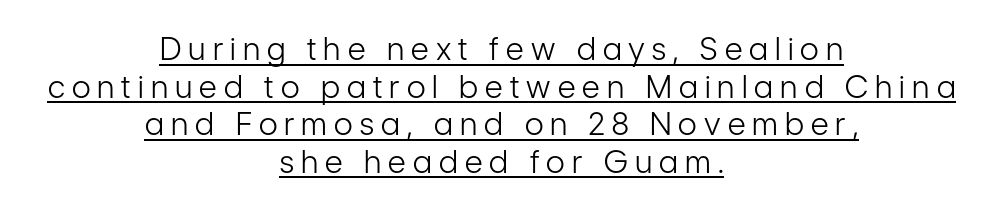
{"serif": "no", "italic": "no", "bold": "no", "weight": "light", "width": "condensed", "stroke_contrast": "low", "x_height": "medium", "monospaced": "no", "underline": "yes", "align": "center", "line_spacing_ratio": 1.21, "letter_spacing": "wide", "letter_spacing_em": 0.23, "glyph_px": 31}
